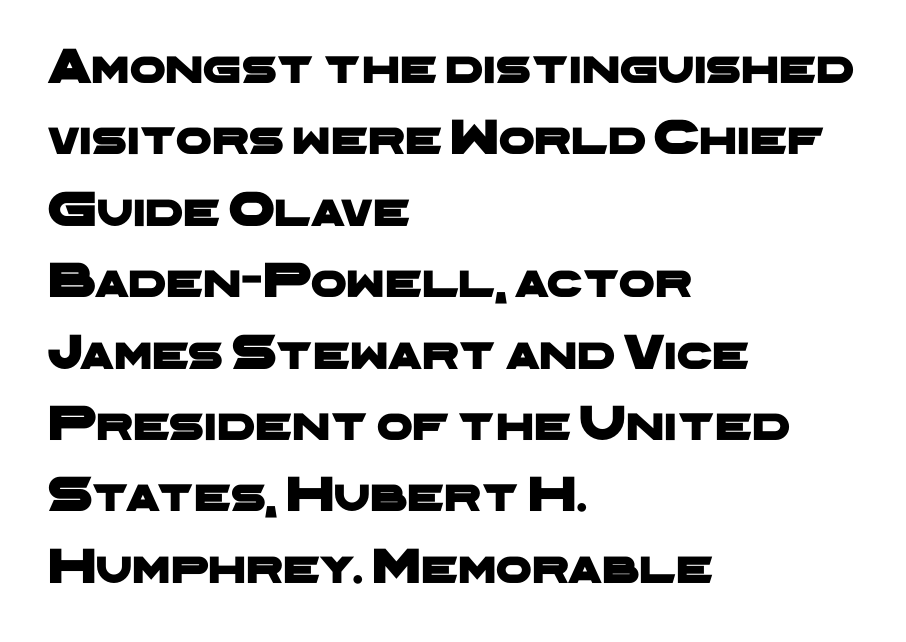
{"serif": "no", "width": "wide", "stroke_contrast": "low", "x_height": "medium", "monospaced": "no", "underline": "no", "align": "left", "line_spacing": "normal", "line_spacing_ratio": 1.4, "letter_spacing": "normal", "letter_spacing_em": 0.0, "glyph_px": 51}
